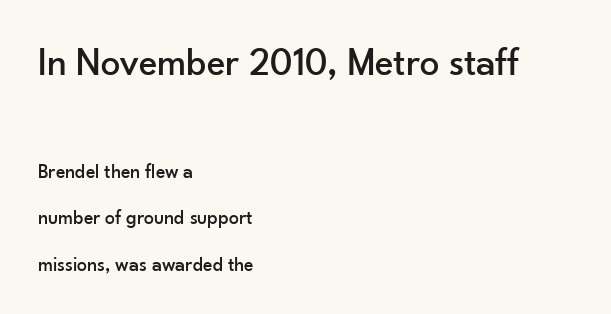
The passage shown is not underscored anywhere. Style check: upright. Block one is the big one; block two sits smaller underneath. The space between consecutive lines is lavish.
